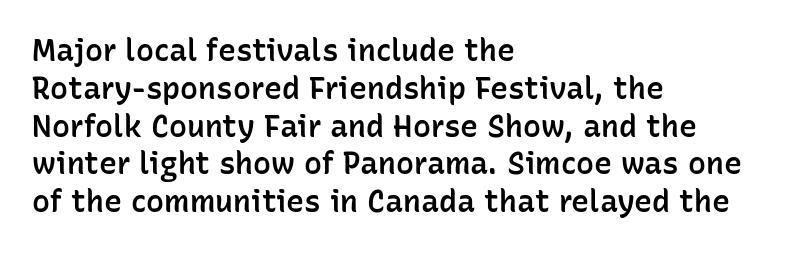
Q: Is the text bold? A: Semi-bold.
Q: Is the text italic (slanted)? A: No, it is upright.
Q: Is the typeface a serif or a sans-serif typeface? A: Sans-serif.
Q: Is the text underlined? A: No.
Q: How is the paragraph aligned? A: Left-aligned.
Q: Is the spacing between letters normal or unusually wide? A: Normal.
Q: Is the spacing between lines tight, normal or loose? A: Normal.
Q: Width (condensed, normal, or wide)? A: Normal.
Q: Stroke contrast? A: Low.
Q: x-height? A: Medium.
Q: Monospaced? A: No.
